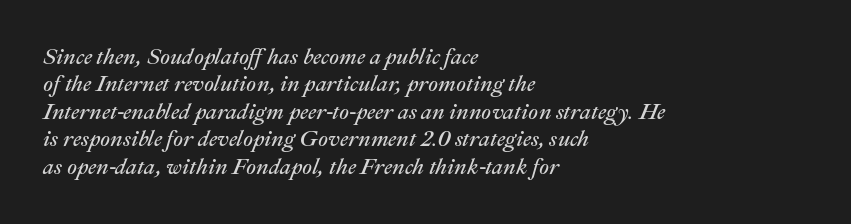
The image shows 22 px text type, italic (leaning right); set left-aligned, normal line spacing (1.25x), normal letter spacing, not underlined.
